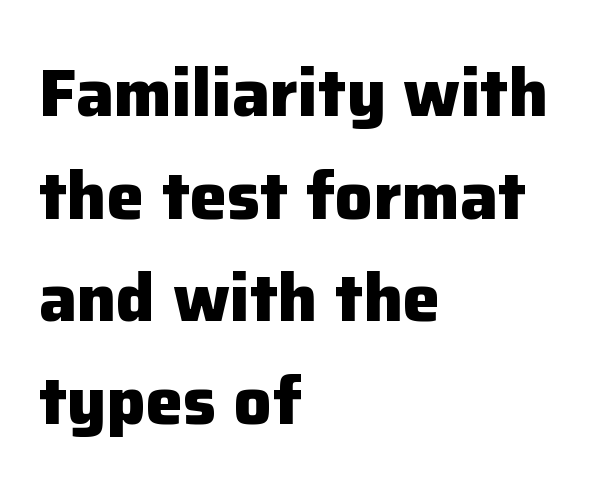
The image shows 67 px heavy sans-serif type, upright; set left-aligned, normal line spacing (1.53x), normal letter spacing, not underlined; low stroke contrast and a medium x-height.
